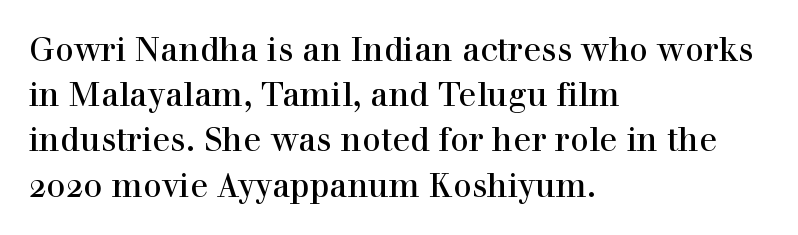
{"serif": "yes", "italic": "no", "width": "normal", "x_height": "medium", "monospaced": "no", "underline": "no", "align": "left", "line_spacing": "normal", "line_spacing_ratio": 1.37, "letter_spacing": "normal", "letter_spacing_em": 0.0, "glyph_px": 33}
